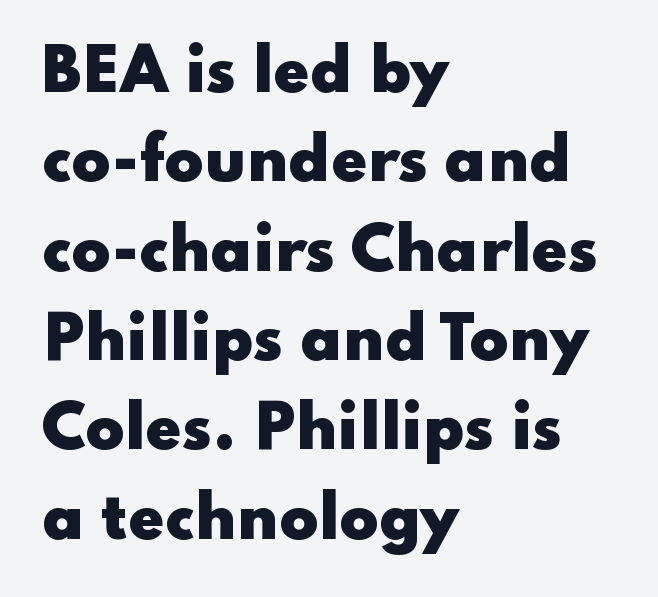
{"serif": "no", "italic": "no", "bold": "yes", "weight": "heavy", "width": "wide", "stroke_contrast": "low", "x_height": "small", "monospaced": "no", "underline": "no", "align": "left", "line_spacing": "normal", "line_spacing_ratio": 1.54, "letter_spacing": "normal", "letter_spacing_em": 0.0, "glyph_px": 58}
